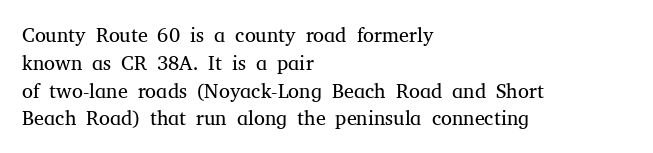
The image shows 20 px text type, upright; set left-aligned, normal line spacing (1.39x), normal letter spacing, not underlined.
